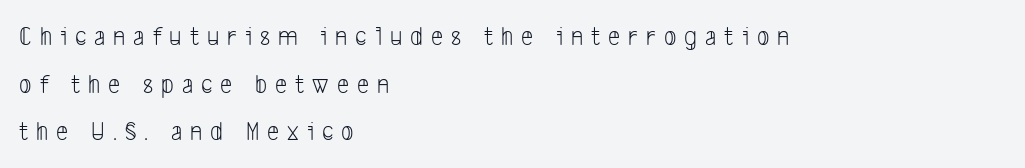
Q: Is the text bold? A: No.
Q: Is the text underlined? A: No.
Q: How is the paragraph aligned? A: Left-aligned.
Q: Is the spacing between letters normal or unusually wide? A: Unusually wide.
